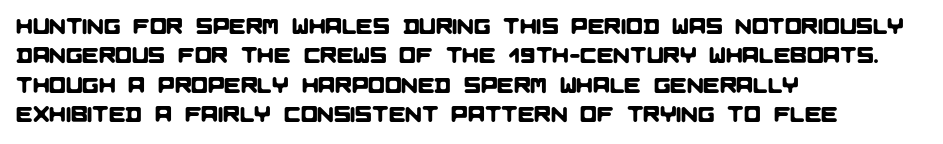
The image shows 22 px text type; set left-aligned, normal line spacing (1.34x), normal letter spacing, not underlined.
